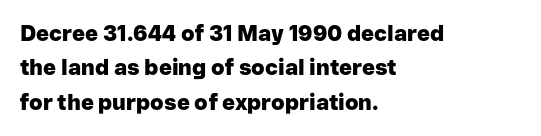
{"italic": "no", "bold": "yes", "underline": "no", "align": "left", "line_spacing": "normal", "line_spacing_ratio": 1.56, "letter_spacing": "normal", "letter_spacing_em": 0.0, "glyph_px": 22}
